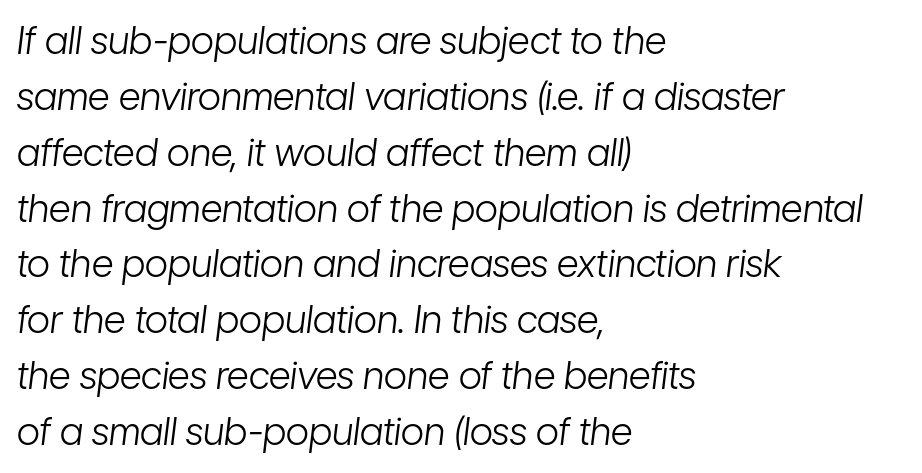
{"italic": "yes", "lean": "right", "slant_degrees": 7, "bold": "no", "weight": "light", "width": "condensed", "stroke_contrast": "low", "x_height": "medium", "monospaced": "no", "underline": "no", "align": "left", "line_spacing": "normal", "line_spacing_ratio": 1.47, "letter_spacing": "normal", "letter_spacing_em": 0.0, "glyph_px": 38}
